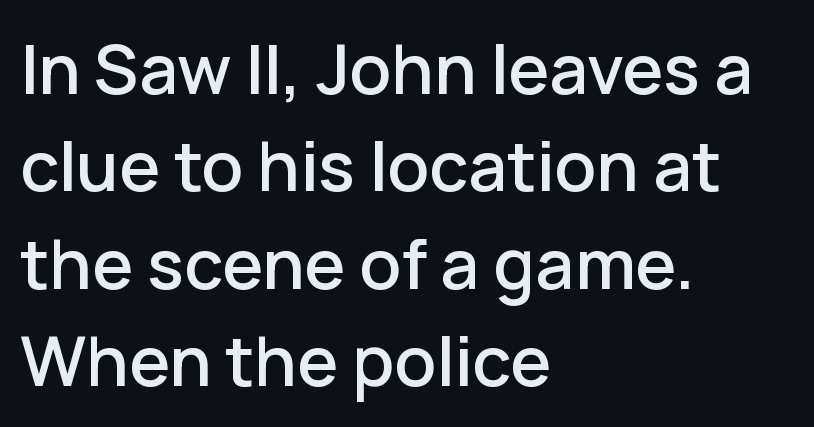
The image shows 69 px sans-serif type, upright; set left-aligned, normal line spacing (1.41x), normal letter spacing, not underlined; low stroke contrast and a medium x-height.
